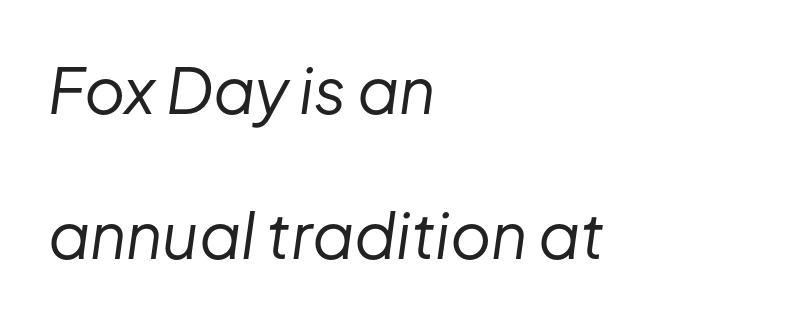
The image shows 63 px regular-weight type, italic (leaning right); set left-aligned, loose line spacing (2.3x), normal letter spacing, not underlined; low stroke contrast and a medium x-height.
